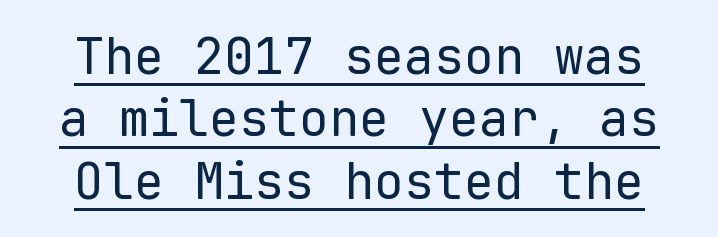
{"serif": "no", "italic": "no", "bold": "no", "weight": "regular", "width": "normal", "stroke_contrast": "low", "x_height": "medium", "monospaced": "yes", "underline": "yes", "align": "center", "line_spacing": "normal", "line_spacing_ratio": 1.25, "letter_spacing": "normal", "letter_spacing_em": 0.0, "glyph_px": 50}
